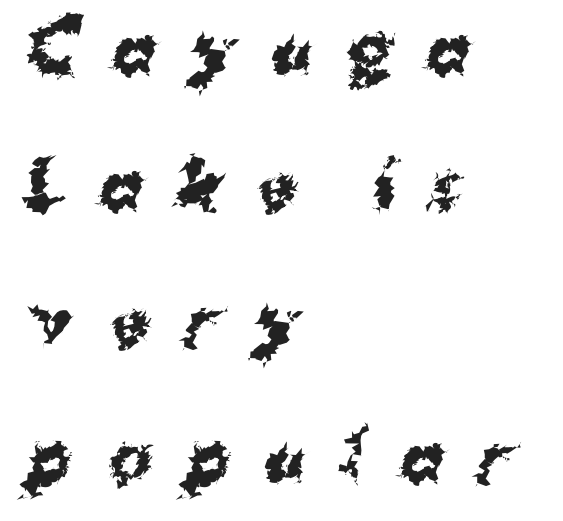
The image shows 66 px bold sans-serif type; set left-aligned, loose line spacing (2.06x), unusually wide letter spacing (+0.49 em), not underlined; medium stroke contrast and a medium x-height.
